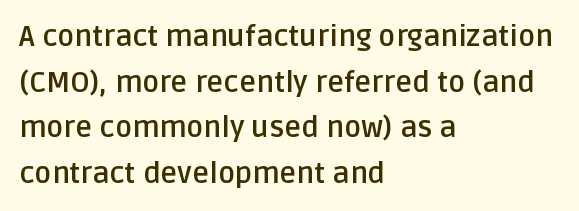
Strong, thick strokes mark this as bold type. In terms of leading, this rendering sits right in the middle. The foot of each line stays bare and open. Do the characters align in a grid? No, the font is proportional. Where is the straight margin? On the left. No feet cap the strokes, marking this as sans-serif type.
